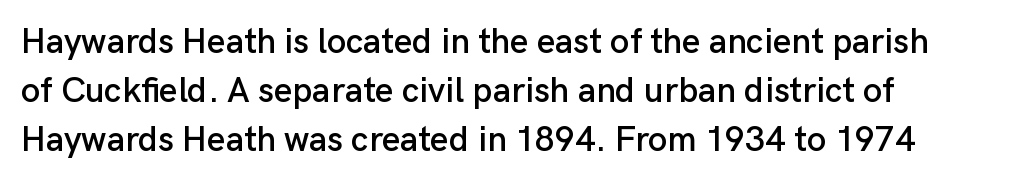
{"serif": "no", "italic": "no", "width": "normal", "stroke_contrast": "low", "x_height": "medium", "monospaced": "no", "underline": "no", "align": "left", "line_spacing": "normal", "line_spacing_ratio": 1.4, "letter_spacing": "normal", "letter_spacing_em": 0.0, "glyph_px": 35}
